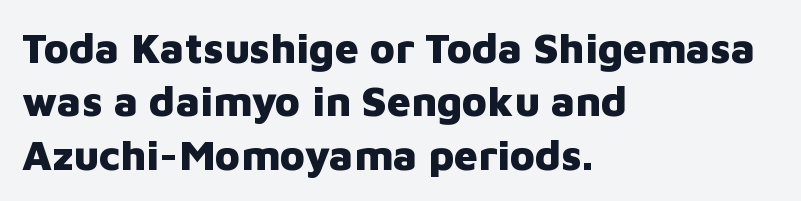
Caption: standard tracking, unaltered. Weight check: bold — yes, fully. Here the designer chose a conventional face with non-uniform glyph widths. Line beginnings align vertically; line endings do not. Notice how descenders clear the ascenders below comfortably — that's standard leading.
